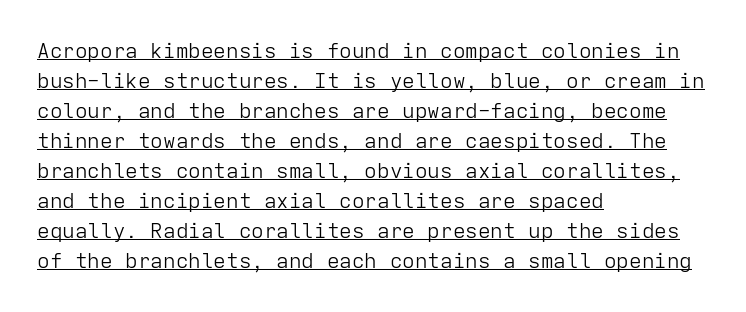
Q: Is the text bold? A: No.
Q: Is the text italic (slanted)? A: No, it is upright.
Q: Is the text underlined? A: Yes.
Q: How is the paragraph aligned? A: Left-aligned.
Q: Is the spacing between letters normal or unusually wide? A: Normal.
Q: Is the spacing between lines tight, normal or loose? A: Normal.
